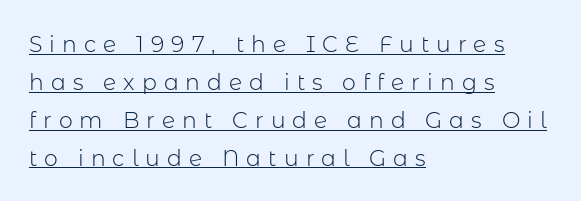
The image shows 22 px text type, upright; set left-aligned, line spacing 1.72x, unusually wide letter spacing (+0.32 em), underlined.
